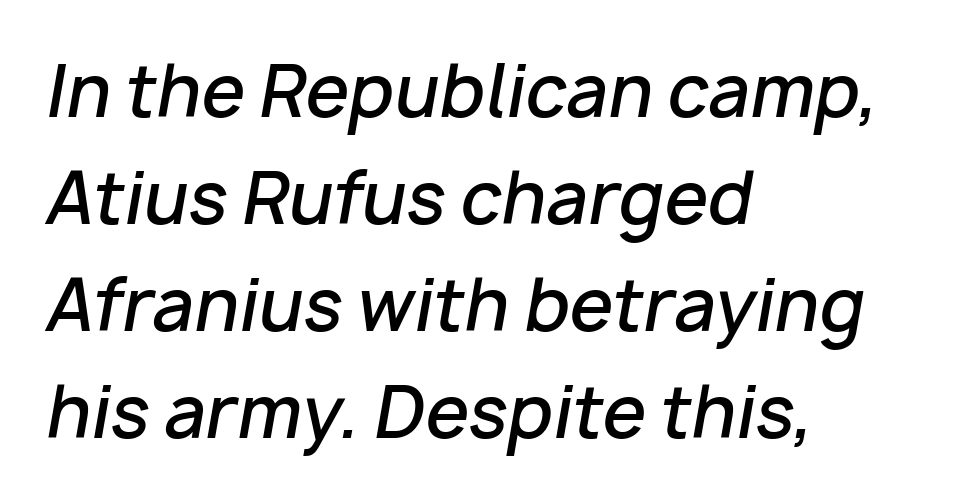
The image shows 70 px semibold type, italic (leaning right); set left-aligned, normal line spacing (1.53x), normal letter spacing, not underlined; low stroke contrast and a medium x-height.
